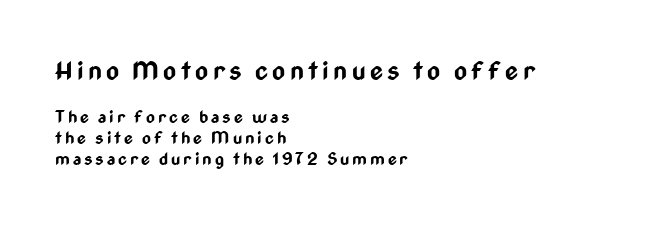
Compare the two chunks: the upper has the greater cap height. Students, this is bold: see how much ink each stroke carries. Descender tails drop into unmarked territory. Italic: no, the glyphs are upright roman. This rendering uses left alignment, leaving the right contour irregular.
